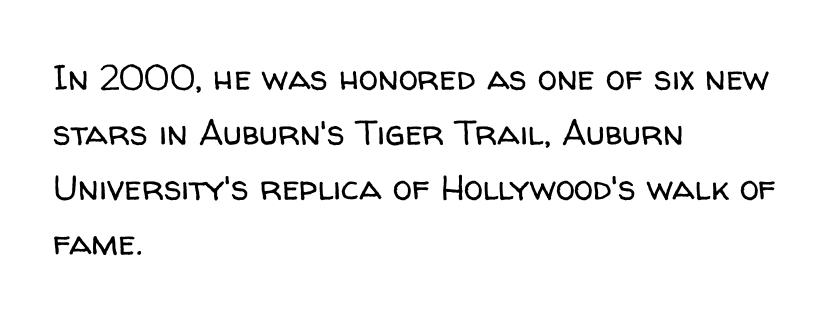
{"serif": "no", "italic": "no", "bold": "no", "weight": "regular", "width": "normal", "stroke_contrast": "low", "x_height": "medium", "monospaced": "no", "underline": "no", "align": "left", "line_spacing": "normal", "line_spacing_ratio": 1.57, "letter_spacing": "normal", "letter_spacing_em": 0.0, "glyph_px": 35}
